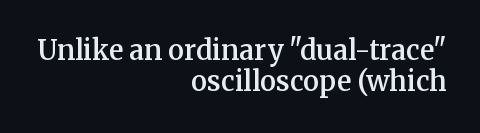
Students, this is semibold: more ink than regular, less than bold. No italicization has been applied; the sample stays upright. Layout note: lines flush right. The line texture is even and compact thanks to regular tracking. The lines are packed closely together with very little leading.
